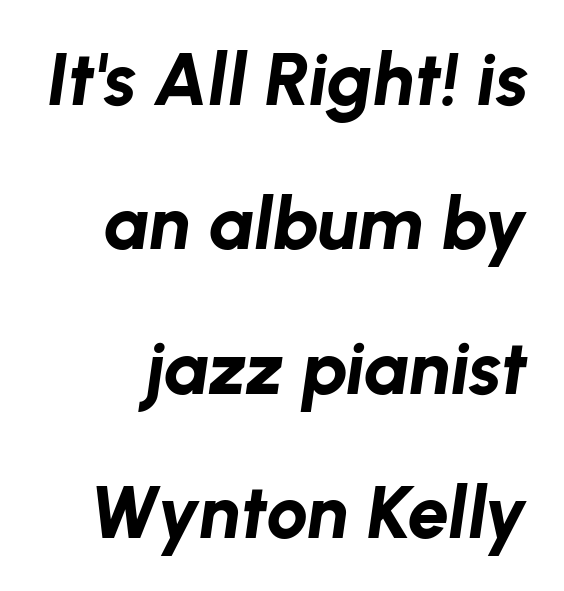
Q: Is the text bold? A: Yes.
Q: Is the text italic (slanted)? A: Yes, it leans right by about 8 degrees.
Q: Is the text underlined? A: No.
Q: Is the spacing between letters normal or unusually wide? A: Normal.
Q: Is the spacing between lines tight, normal or loose? A: Loose.
Q: Width (condensed, normal, or wide)? A: Normal.
Q: Stroke contrast? A: Low.
Q: x-height? A: Medium.
Q: Monospaced? A: No.
